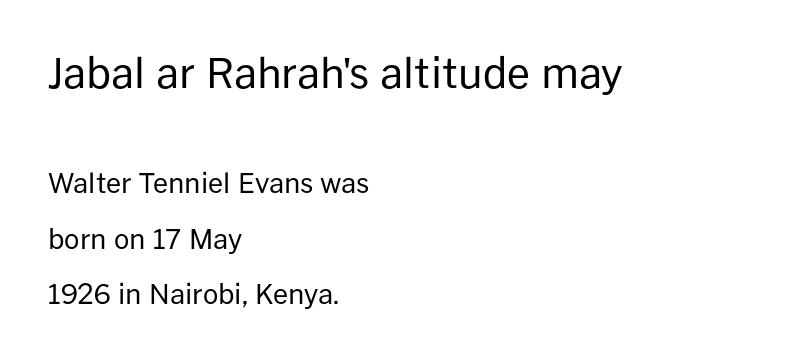
{"serif": "no", "italic": "no", "bold": "no", "weight": "regular", "width": "normal", "stroke_contrast": "low", "x_height": "medium", "monospaced": "no", "underline": "no", "align": "left", "line_spacing": "loose", "line_spacing_ratio": 2.07, "letter_spacing": "normal", "letter_spacing_em": 0.0, "larger_block": "first", "size_ratio": 1.52, "glyph_px": 41}
